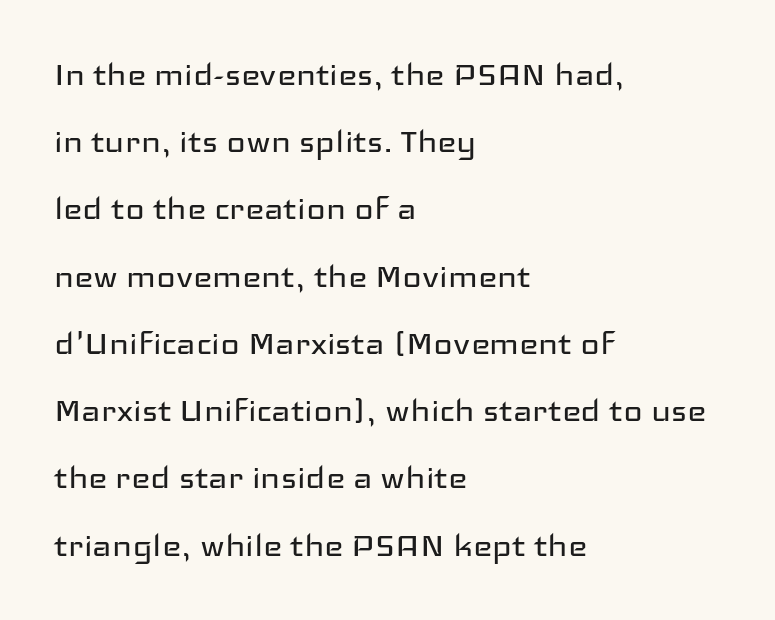
Does the leading feel generous? No, just average. Character widths vary here, with narrow letters taking less room than wide ones. Underline: absent. Look at the tracking — it's just the regular setting, nothing added. These glyphs show unthickened strokes, regular width or finer. The rendering anchors every line to the left-hand side.
